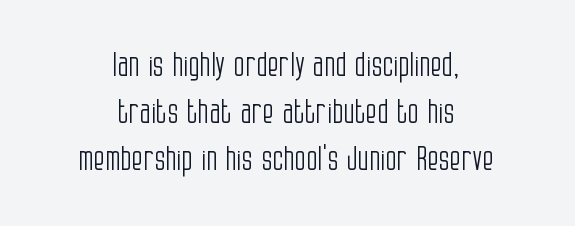
{"serif": "no", "italic": "no", "bold": "no", "weight": "light", "width": "condensed", "stroke_contrast": "low", "x_height": "large", "monospaced": "no", "underline": "no", "align": "center", "line_spacing": "normal", "line_spacing_ratio": 1.43, "letter_spacing": "normal", "letter_spacing_em": 0.0, "glyph_px": 33}
